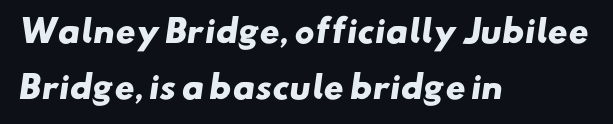
{"serif": "no", "bold": "yes", "weight": "heavy", "width": "wide", "stroke_contrast": "low", "x_height": "small", "monospaced": "no", "underline": "no", "align": "left", "line_spacing_ratio": 1.8, "letter_spacing": "normal", "letter_spacing_em": 0.0, "glyph_px": 31}
